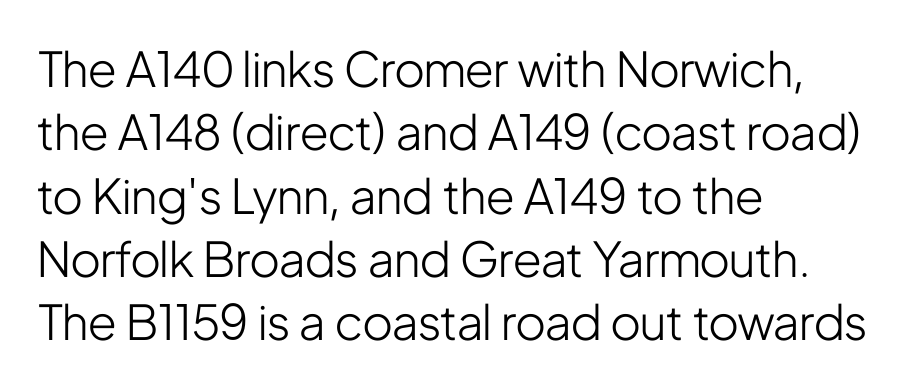
The image shows 48 px light, condensed sans-serif type, upright; set left-aligned, normal line spacing (1.32x), normal letter spacing, not underlined; low stroke contrast and a medium x-height.
